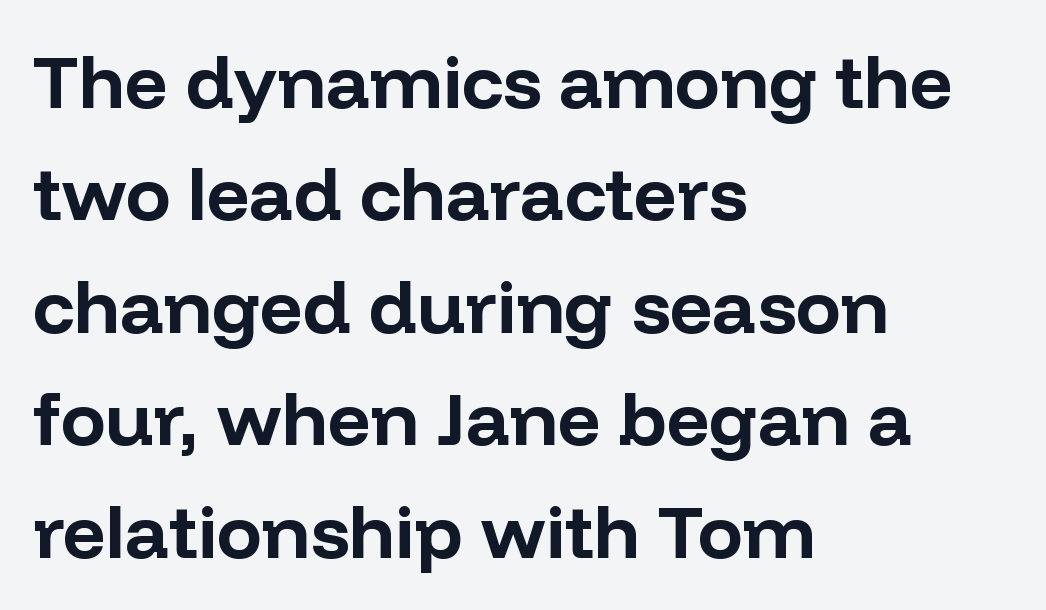
{"serif": "no", "italic": "no", "bold": "yes", "weight": "bold", "width": "normal", "stroke_contrast": "low", "x_height": "medium", "monospaced": "no", "underline": "no", "align": "left", "line_spacing": "normal", "line_spacing_ratio": 1.5, "letter_spacing": "normal", "letter_spacing_em": 0.0, "glyph_px": 75}
